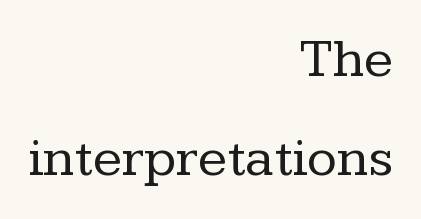
Q: Is the text bold? A: No.
Q: Is the text italic (slanted)? A: No, it is upright.
Q: Is the typeface a serif or a sans-serif typeface? A: Serif.
Q: Is the text underlined? A: No.
Q: How is the paragraph aligned? A: Right-aligned.
Q: Is the spacing between letters normal or unusually wide? A: Normal.
Q: Width (condensed, normal, or wide)? A: Normal.
Q: Stroke contrast? A: Low.
Q: x-height? A: Medium.
Q: Monospaced? A: No.
